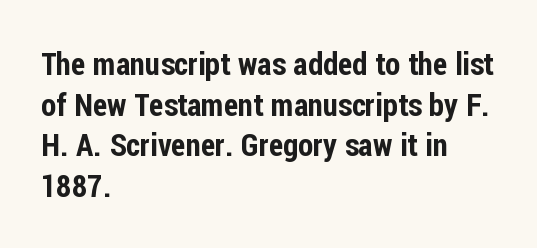
Q: Is the text italic (slanted)? A: No, it is upright.
Q: Is the typeface a serif or a sans-serif typeface? A: Sans-serif.
Q: Is the text underlined? A: No.
Q: How is the paragraph aligned? A: Left-aligned.
Q: Is the spacing between letters normal or unusually wide? A: Normal.
Q: Is the spacing between lines tight, normal or loose? A: Normal.
Q: Width (condensed, normal, or wide)? A: Condensed.
Q: Stroke contrast? A: Low.
Q: x-height? A: Medium.
Q: Monospaced? A: No.
